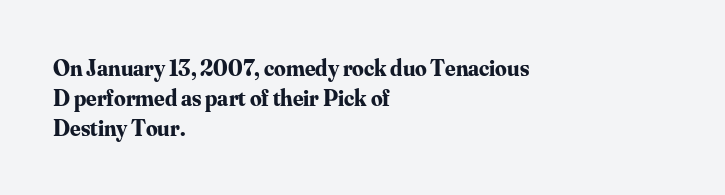
The image shows 23 px bold type, upright; set left-aligned, normal line spacing (1.3x), normal letter spacing, not underlined.
